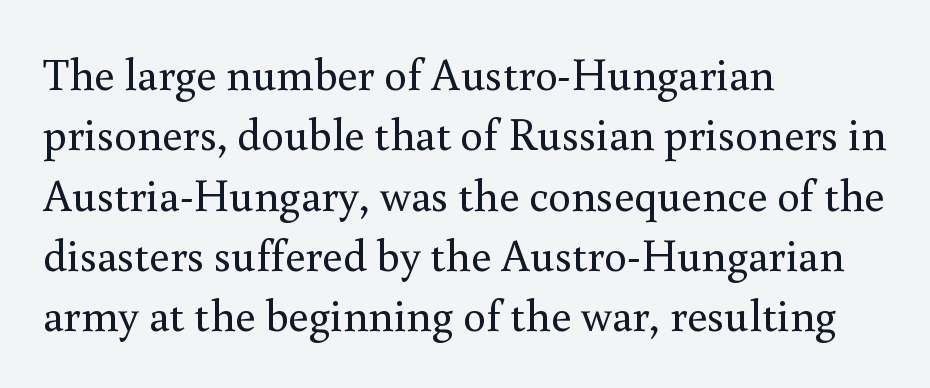
Characters remain perfectly vertical along every line. Think of a printed novel: that variable character pitch is what you see here. Vertical stems look standard width or narrower in stroke. Look at the tracking — it's just the regular setting, nothing added. Line beginnings align vertically; line endings do not. Is there much room between lines? A standard amount, neither cramped nor airy.
